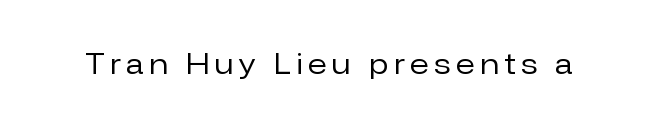
The image shows 28 px regular-weight sans-serif type, upright; set unusually wide letter spacing (+0.21 em), not underlined; low stroke contrast and a medium x-height.
